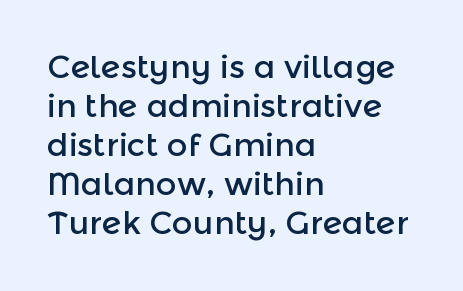
{"serif": "no", "italic": "no", "width": "normal", "x_height": "medium", "monospaced": "no", "underline": "no", "align": "left", "line_spacing_ratio": 1.22, "letter_spacing": "normal", "letter_spacing_em": 0.0, "glyph_px": 32}
